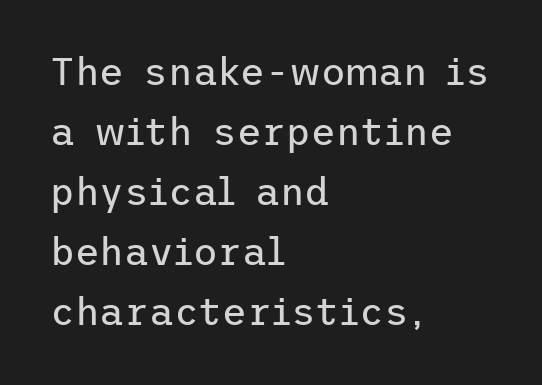
Observe the ordinary spacing: letters are neighbours, not strangers. Weight class: somewhere from thin through regular. The type family on display is of the sans-serif kind. Has an underline been added? It has not. The letters stand straight up with perfectly vertical stems.
